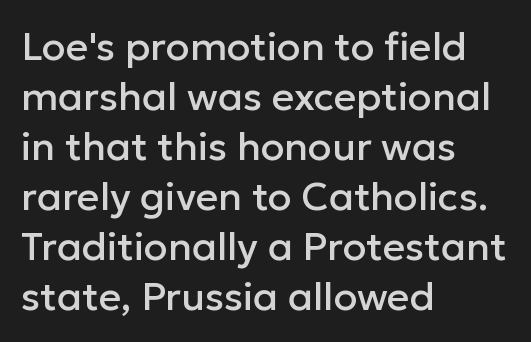
Q: Is the text italic (slanted)? A: No, it is upright.
Q: Is the typeface a serif or a sans-serif typeface? A: Sans-serif.
Q: Is the text underlined? A: No.
Q: How is the paragraph aligned? A: Left-aligned.
Q: Is the spacing between letters normal or unusually wide? A: Normal.
Q: Is the spacing between lines tight, normal or loose? A: Normal.
Q: Width (condensed, normal, or wide)? A: Normal.
Q: Stroke contrast? A: Low.
Q: x-height? A: Medium.
Q: Monospaced? A: No.
